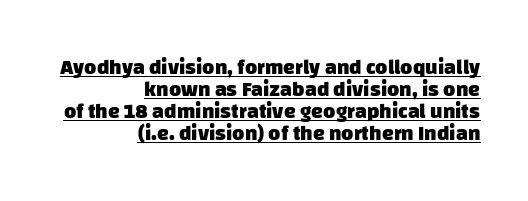
The letters sit at their default tracking, neither squeezed nor spread. The passage is arranged like a letterhead date or caption credit — flush right. Compared with undecorated copy, this sample adds a rule below the words. Look at the stroke-to-counter ratio: heavy, a bold.
